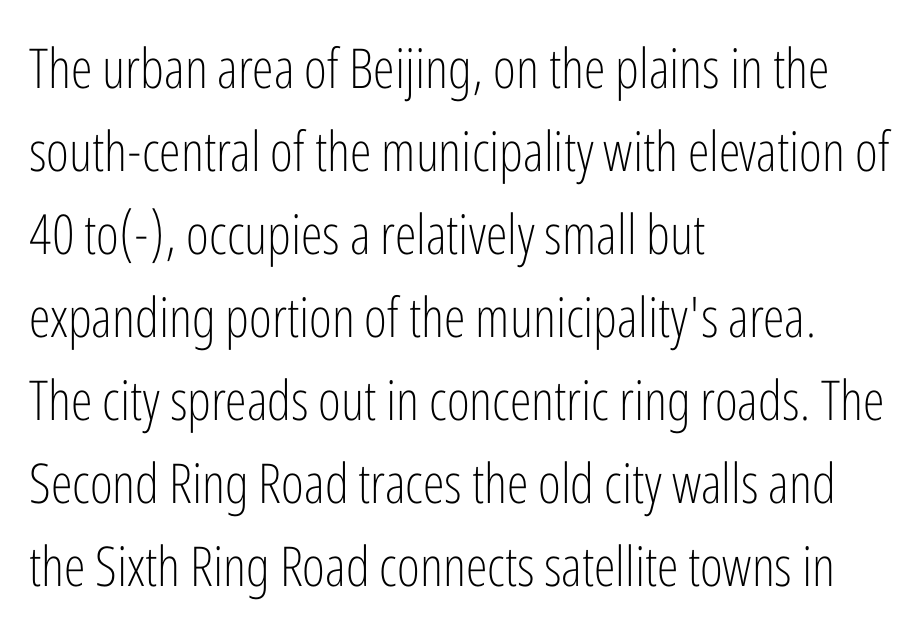
Normally led — the rows are evenly, conventionally spaced. Line starts are locked; line ends wander. A sans-serif font was chosen for this passage. Note the varied advance widths — an 'i' is clearly narrower than an 'm'. Think standard paragraph weight, or any step lighter than that. This rendering features lettering with no underline.
